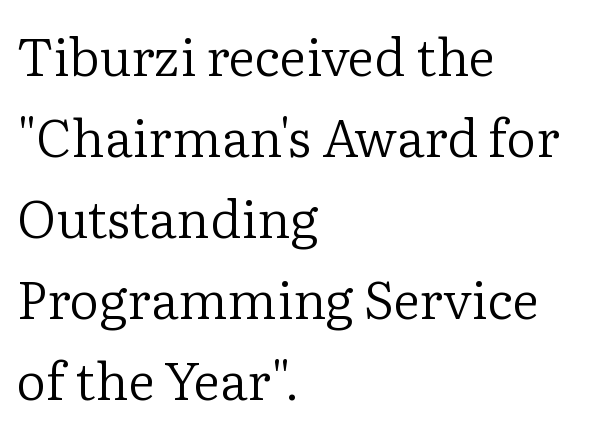
The image shows 52 px regular-weight serif type, upright; set left-aligned, normal line spacing (1.56x), normal letter spacing, not underlined; low stroke contrast and a medium x-height.
